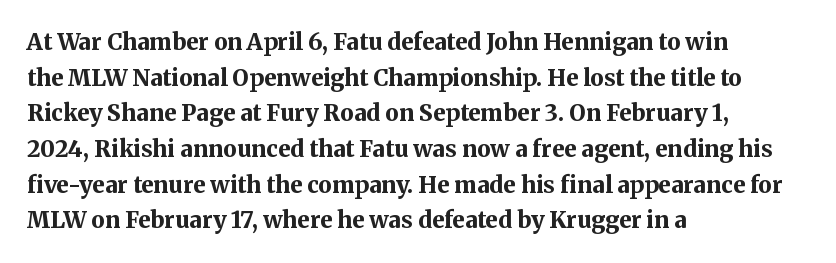
Q: Is the text bold? A: Yes.
Q: Is the text italic (slanted)? A: No, it is upright.
Q: Is the text underlined? A: No.
Q: How is the paragraph aligned? A: Left-aligned.
Q: Is the spacing between letters normal or unusually wide? A: Normal.
Q: Is the spacing between lines tight, normal or loose? A: Normal.
